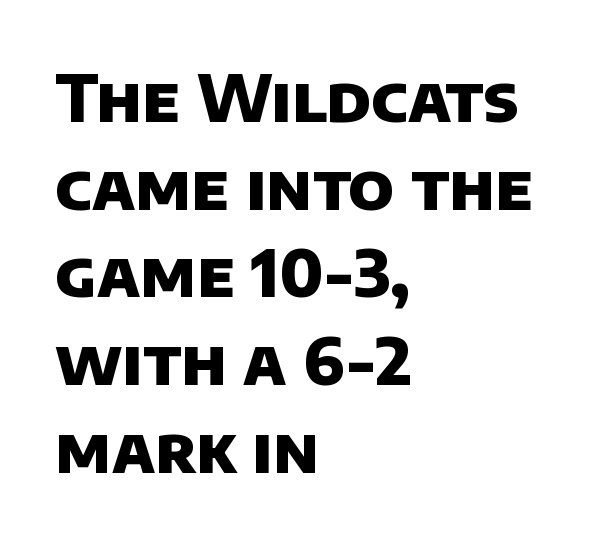
The image shows 65 px heavy sans-serif type; set left-aligned, normal line spacing (1.35x), normal letter spacing, not underlined; low stroke contrast and a large x-height.
